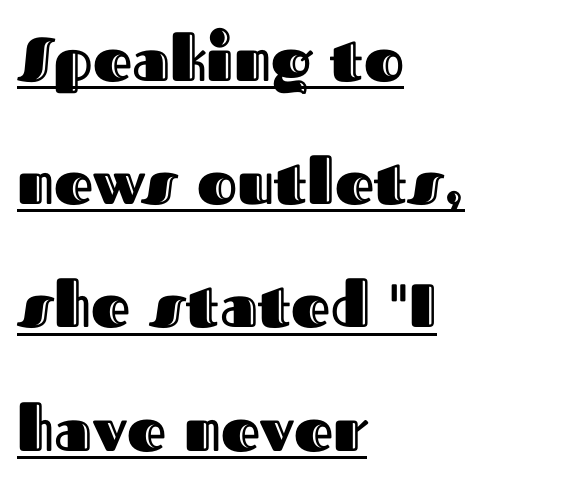
Q: Is the text italic (slanted)? A: No, it is upright.
Q: Is the text underlined? A: Yes.
Q: How is the paragraph aligned? A: Left-aligned.
Q: Is the spacing between letters normal or unusually wide? A: Normal.
Q: Is the spacing between lines tight, normal or loose? A: Loose.
Q: Width (condensed, normal, or wide)? A: Normal.
Q: x-height? A: Medium.
Q: Monospaced? A: No.
